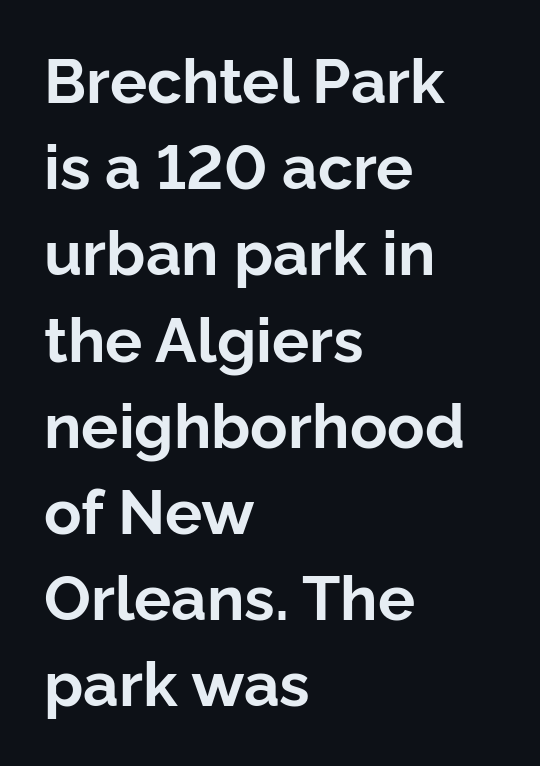
The image shows 62 px bold sans-serif type, upright; set left-aligned, normal line spacing (1.39x), normal letter spacing, not underlined; low stroke contrast and a medium x-height.
